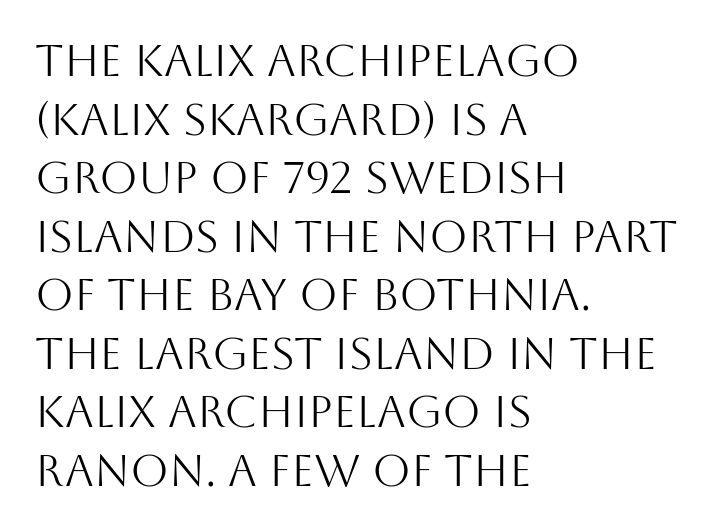
Q: Is the text bold? A: No.
Q: Is the text italic (slanted)? A: No, it is upright.
Q: Is the typeface a serif or a sans-serif typeface? A: Sans-serif.
Q: Is the text underlined? A: No.
Q: How is the paragraph aligned? A: Left-aligned.
Q: Is the spacing between letters normal or unusually wide? A: Normal.
Q: Is the spacing between lines tight, normal or loose? A: Normal.
Q: Width (condensed, normal, or wide)? A: Normal.
Q: Stroke contrast? A: Medium.
Q: x-height? A: Large.
Q: Monospaced? A: No.
